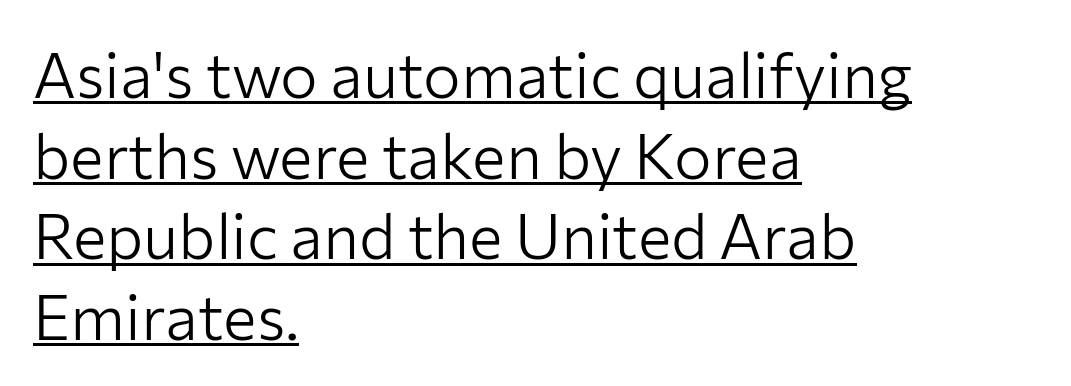
The image shows 63 px light sans-serif type, upright; set left-aligned, normal line spacing (1.28x), normal letter spacing, underlined; low stroke contrast and a medium x-height.
